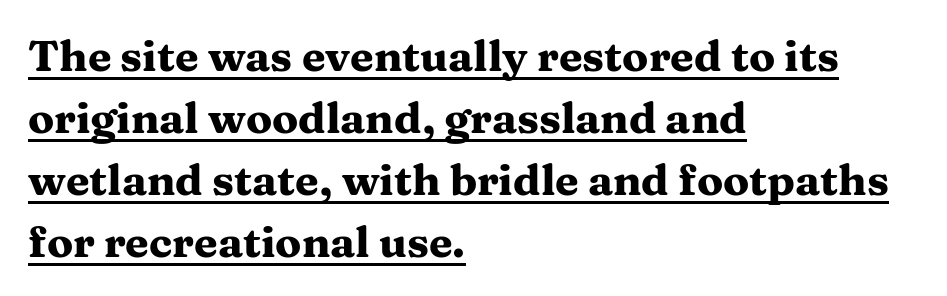
{"serif": "yes", "italic": "no", "bold": "yes", "weight": "heavy", "width": "wide", "stroke_contrast": "medium", "x_height": "medium", "monospaced": "no", "underline": "yes", "align": "left", "line_spacing": "normal", "line_spacing_ratio": 1.44, "letter_spacing": "normal", "letter_spacing_em": 0.0, "glyph_px": 43}
